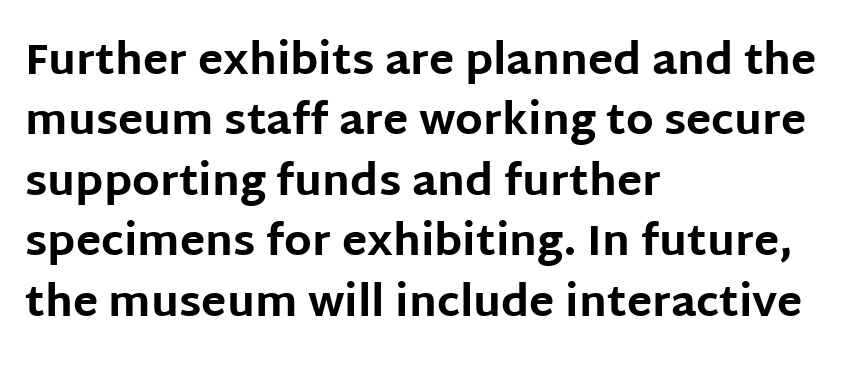
The image shows 42 px bold sans-serif type, upright; set left-aligned, normal line spacing (1.44x), normal letter spacing, not underlined; low stroke contrast and a large x-height.
